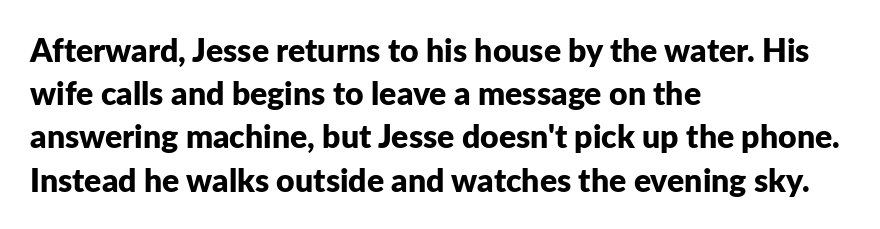
{"serif": "no", "italic": "no", "bold": "yes", "weight": "bold", "width": "normal", "stroke_contrast": "low", "x_height": "medium", "monospaced": "no", "underline": "no", "align": "left", "line_spacing": "normal", "line_spacing_ratio": 1.35, "letter_spacing": "normal", "letter_spacing_em": 0.0, "glyph_px": 32}
